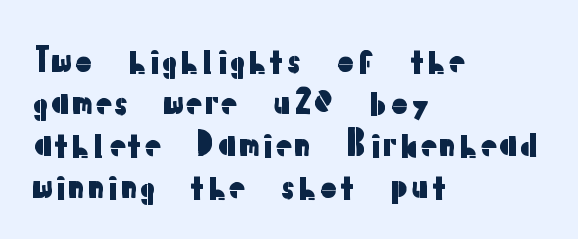
Q: Is the text italic (slanted)? A: No, it is upright.
Q: Is the typeface a serif or a sans-serif typeface? A: Sans-serif.
Q: Is the text underlined? A: No.
Q: How is the paragraph aligned? A: Left-aligned.
Q: Is the spacing between letters normal or unusually wide? A: Normal.
Q: Is the spacing between lines tight, normal or loose? A: Normal.
Q: Width (condensed, normal, or wide)? A: Normal.
Q: Stroke contrast? A: Low.
Q: x-height? A: Medium.
Q: Monospaced? A: No.
